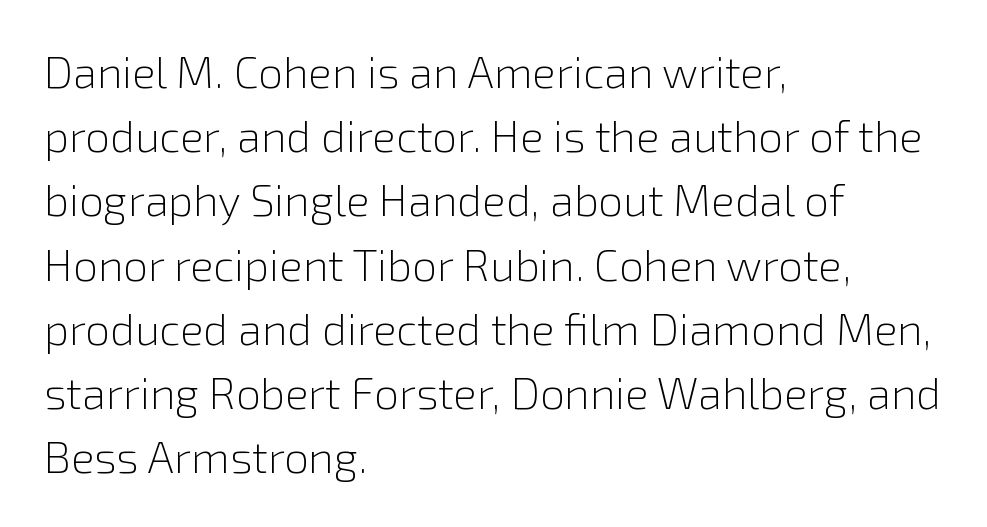
The rendering shows plain stroke endings on the letterforms — a sans-serif design. Character widths vary here, with narrow letters taking less room than wide ones. These lines keep a tight, regular rhythm from letter to letter. The font is comparable to plain body text, perhaps lighter.
